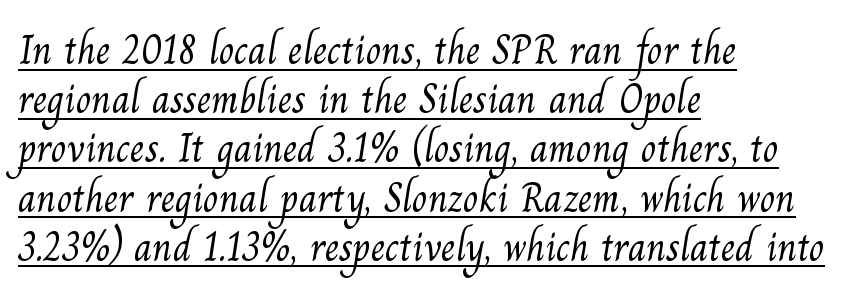
{"serif": "yes", "bold": "no", "weight": "light", "width": "normal", "stroke_contrast": "medium", "x_height": "small", "monospaced": "no", "underline": "yes", "align": "left", "line_spacing_ratio": 1.2, "letter_spacing": "normal", "letter_spacing_em": 0.0, "glyph_px": 41}
